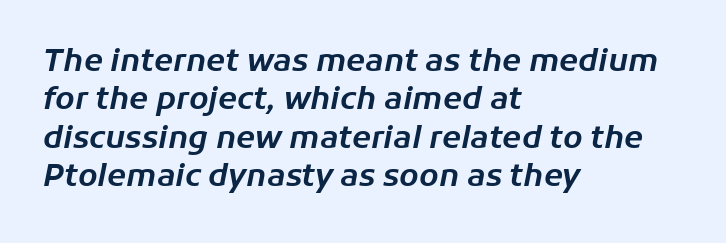
The image shows 31 px text type, italic (leaning right); set left-aligned, line spacing 1.24x, normal letter spacing, not underlined; low stroke contrast and a medium x-height.
